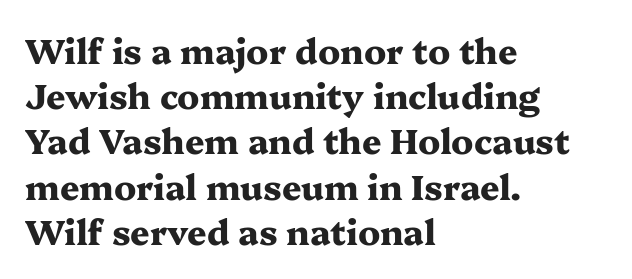
Q: Is the text bold? A: Yes.
Q: Is the text italic (slanted)? A: No, it is upright.
Q: Is the typeface a serif or a sans-serif typeface? A: Serif.
Q: Is the text underlined? A: No.
Q: How is the paragraph aligned? A: Left-aligned.
Q: Is the spacing between letters normal or unusually wide? A: Normal.
Q: Is the spacing between lines tight, normal or loose? A: Normal.
Q: Width (condensed, normal, or wide)? A: Wide.
Q: Stroke contrast? A: Medium.
Q: x-height? A: Medium.
Q: Monospaced? A: No.
